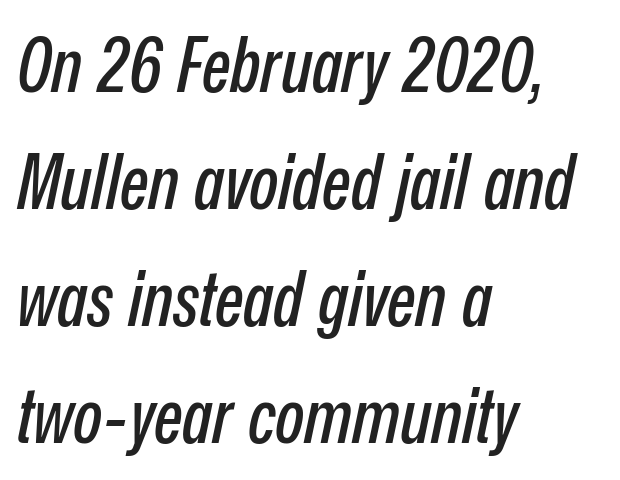
The image shows 76 px condensed type, italic (leaning right); set left-aligned, normal line spacing (1.54x), normal letter spacing, not underlined; low stroke contrast and a medium x-height.
